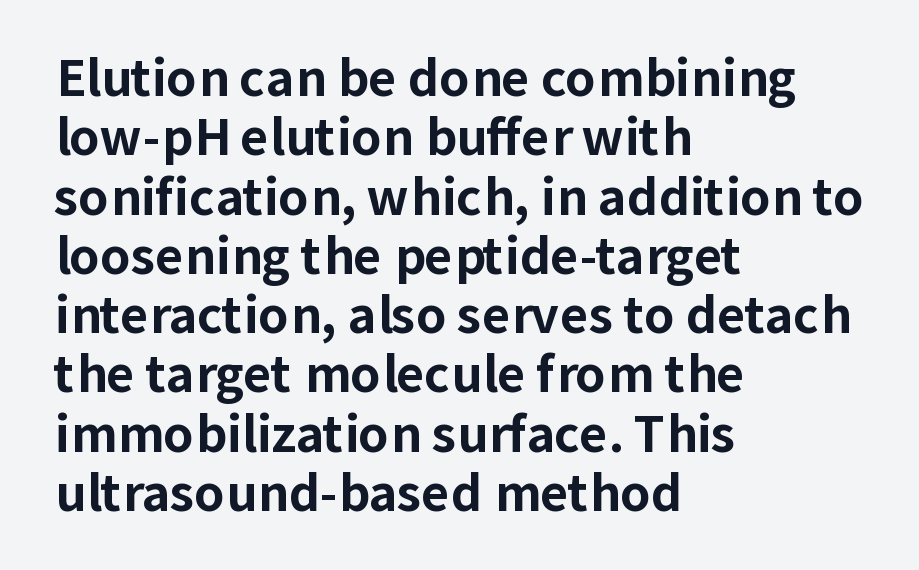
{"serif": "no", "italic": "no", "bold": "yes", "weight": "bold", "width": "normal", "stroke_contrast": "low", "x_height": "medium", "monospaced": "no", "underline": "no", "align": "left", "line_spacing_ratio": 1.21, "letter_spacing": "normal", "letter_spacing_em": 0.0, "glyph_px": 49}
